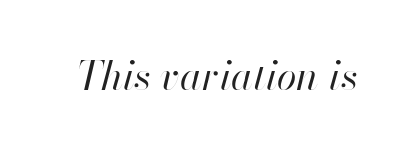
{"italic": "yes", "lean": "right", "slant_degrees": 13, "bold": "no", "weight": "regular", "width": "normal", "stroke_contrast": "high", "x_height": "small", "monospaced": "no", "underline": "no", "letter_spacing": "normal", "letter_spacing_em": 0.0, "glyph_px": 40}
